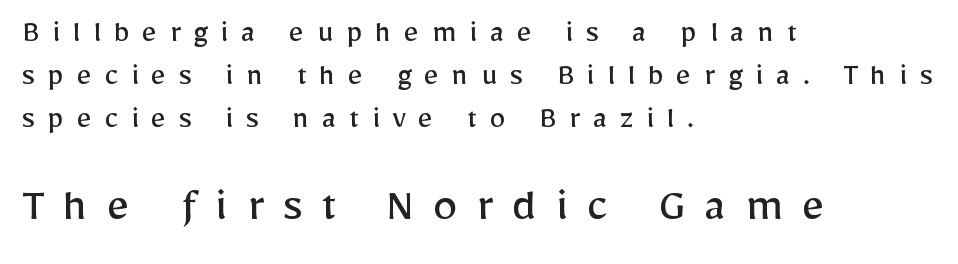
{"serif": "no", "italic": "no", "bold": "no", "weight": "regular", "width": "normal", "stroke_contrast": "low", "x_height": "medium", "monospaced": "no", "underline": "no", "align": "left", "line_spacing": "normal", "line_spacing_ratio": 1.3, "letter_spacing": "wide", "letter_spacing_em": 0.38, "larger_block": "second", "size_ratio": 1.52, "glyph_px": 50}
